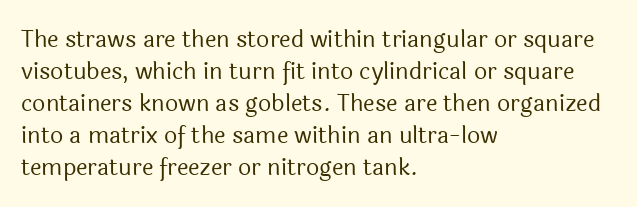
{"italic": "no", "bold": "no", "underline": "no", "align": "left", "line_spacing": "normal", "line_spacing_ratio": 1.39, "letter_spacing": "normal", "letter_spacing_em": 0.0, "glyph_px": 23}
